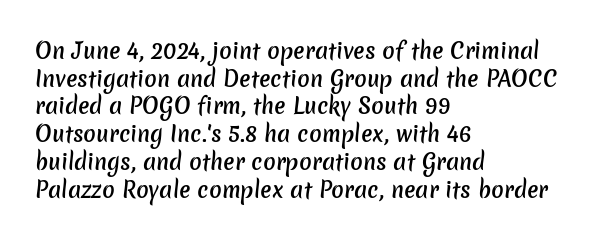
The image shows 21 px text type; set left-aligned, normal line spacing (1.32x), normal letter spacing, not underlined.
